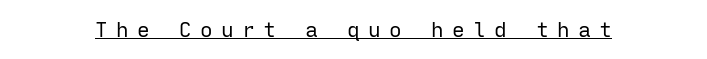
Tracking value appears strongly positive — letters spread wide. If you drew a line through each stem, it would be perfectly vertical. Glance below the letters and you will spot a drawn line. The strokes carry an ordinary text weight at most.
